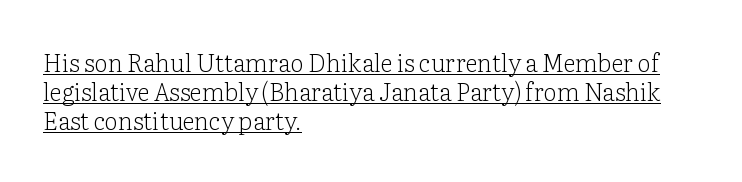
{"italic": "no", "bold": "no", "underline": "yes", "align": "left", "line_spacing_ratio": 1.21, "letter_spacing": "normal", "letter_spacing_em": 0.0, "glyph_px": 24}
